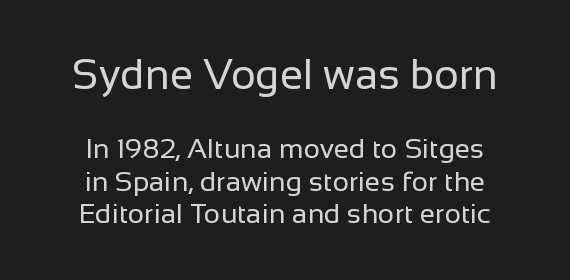
The image shows 42 px regular-weight sans-serif type, upright; set line spacing 1.16x, normal letter spacing, not underlined; the first (top) block is 1.5x larger; low stroke contrast and a medium x-height.
